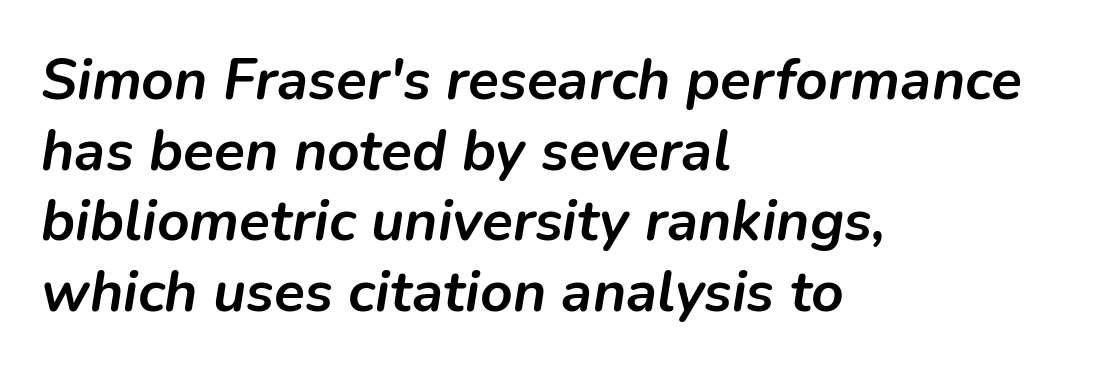
Letter spacing: default. Any mark beneath the type? The region is blank. The characters look thick and weighty, a clear bold. Here the designer chose a conventional face with non-uniform glyph widths. Horizontally, the lines are justified to the leading edge only.
